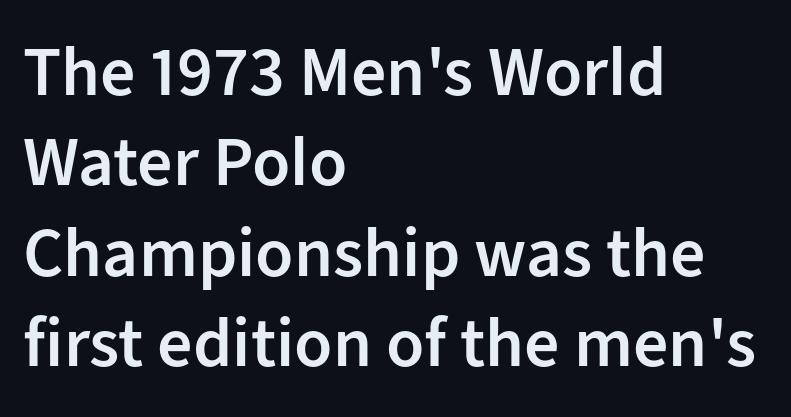
The image shows 70 px semibold sans-serif type, upright; set left-aligned, normal line spacing (1.29x), normal letter spacing, not underlined; low stroke contrast and a medium x-height.
